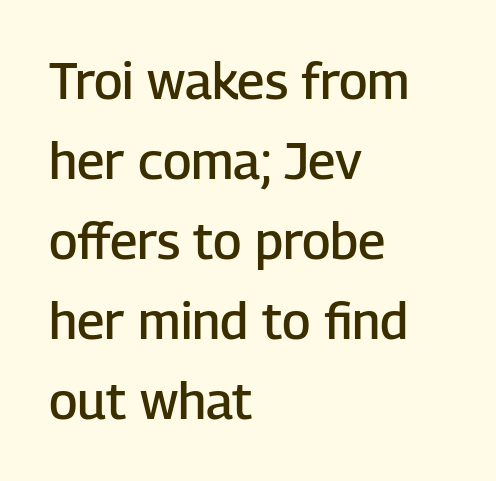
{"serif": "no", "italic": "no", "bold": "semi", "weight": "semibold", "width": "normal", "stroke_contrast": "low", "x_height": "medium", "monospaced": "no", "underline": "no", "align": "left", "line_spacing": "normal", "line_spacing_ratio": 1.57, "letter_spacing": "normal", "letter_spacing_em": 0.0, "glyph_px": 51}
